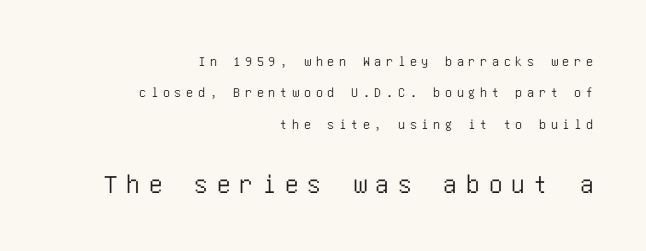
The image shows 27 px text type, upright; set right-aligned, loose line spacing (2.25x), unusually wide letter spacing (+0.34 em), not underlined; the second (bottom) block is 1.93x larger.
